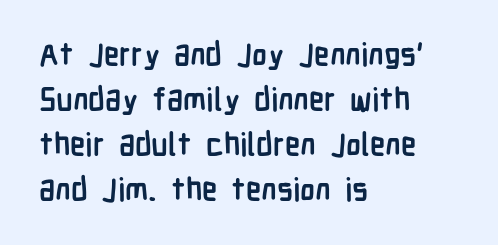
The image shows 31 px semibold, condensed sans-serif type, upright; set left-aligned, normal line spacing (1.45x), normal letter spacing, not underlined; low stroke contrast and a medium x-height.
